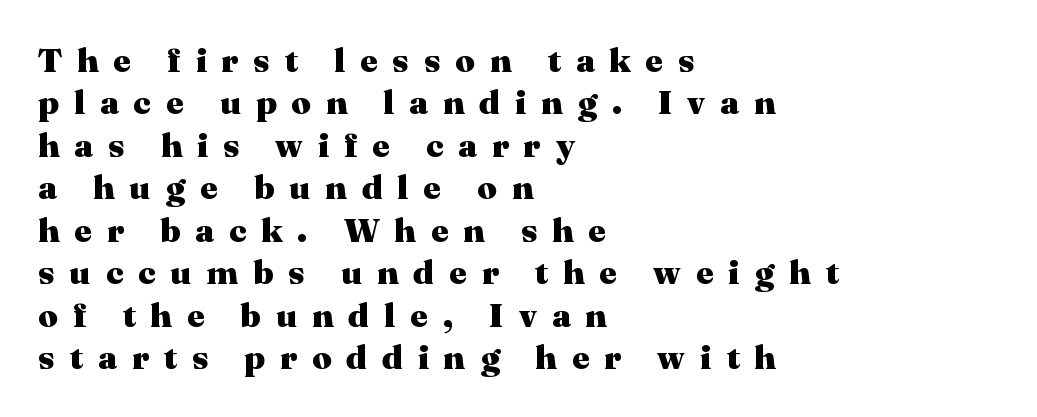
{"serif": "yes", "italic": "no", "bold": "yes", "weight": "heavy", "width": "normal", "stroke_contrast": "medium", "x_height": "medium", "monospaced": "no", "underline": "no", "align": "left", "line_spacing": "normal", "line_spacing_ratio": 1.25, "letter_spacing": "wide", "letter_spacing_em": 0.44, "glyph_px": 34}
